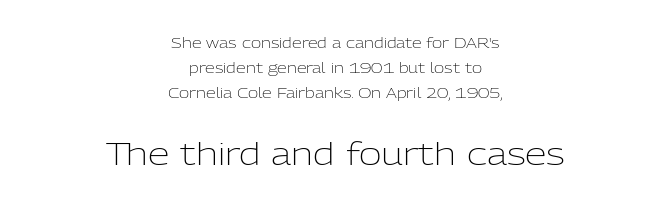
Stroke terminals: plain, sans-serif. The glyphs are unaccompanied by any horizontal stroke below them. The passage shown has conventional tracking throughout. Proportional: the letters do not fall into vertical columns.
